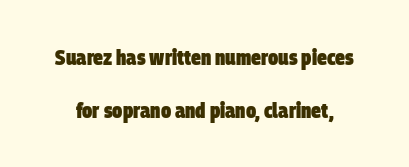
{"bold": "yes", "underline": "no", "line_spacing": "loose", "line_spacing_ratio": 2.42, "letter_spacing": "normal", "letter_spacing_em": 0.0, "glyph_px": 22}
